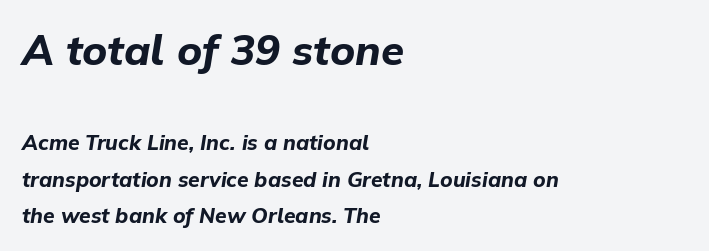
{"italic": "yes", "lean": "right", "slant_degrees": 9, "bold": "yes", "weight": "bold", "width": "normal", "stroke_contrast": "low", "x_height": "medium", "monospaced": "no", "underline": "no", "align": "left", "line_spacing_ratio": 1.73, "letter_spacing": "normal", "letter_spacing_em": 0.0, "larger_block": "first", "size_ratio": 2.0, "glyph_px": 42}
